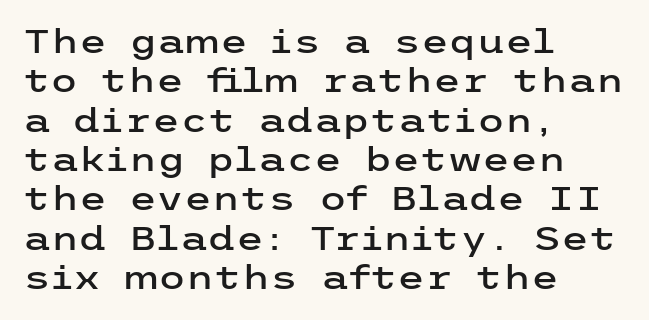
Q: Is the text italic (slanted)? A: No, it is upright.
Q: Is the typeface a serif or a sans-serif typeface? A: Sans-serif.
Q: Is the text underlined? A: No.
Q: How is the paragraph aligned? A: Left-aligned.
Q: Is the spacing between letters normal or unusually wide? A: Normal.
Q: Width (condensed, normal, or wide)? A: Wide.
Q: Stroke contrast? A: Low.
Q: x-height? A: Medium.
